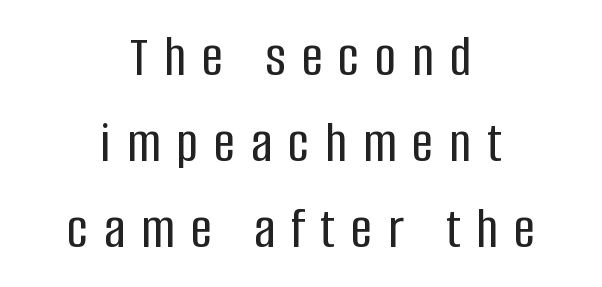
The image shows 59 px condensed sans-serif type, upright; set centered, normal line spacing (1.46x), unusually wide letter spacing (+0.27 em), not underlined; low stroke contrast and a large x-height.
